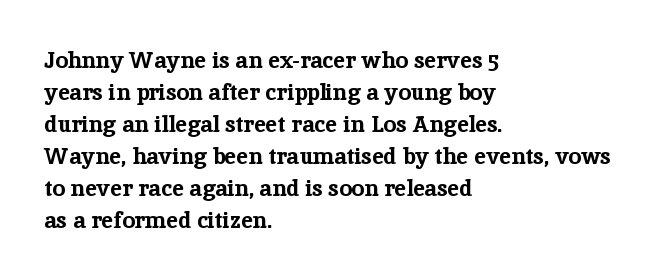
Q: Is the text bold? A: Yes.
Q: Is the text italic (slanted)? A: No, it is upright.
Q: Is the text underlined? A: No.
Q: How is the paragraph aligned? A: Left-aligned.
Q: Is the spacing between letters normal or unusually wide? A: Normal.
Q: Is the spacing between lines tight, normal or loose? A: Normal.
